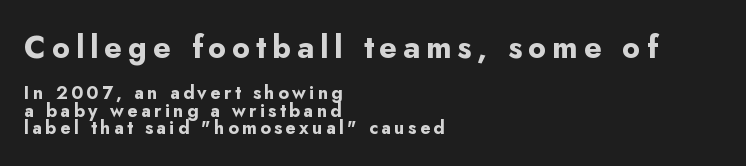
{"serif": "no", "italic": "no", "bold": "yes", "weight": "bold", "width": "normal", "stroke_contrast": "low", "x_height": "small", "monospaced": "no", "underline": "no", "align": "left", "line_spacing": "tight", "line_spacing_ratio": 0.98, "larger_block": "first", "size_ratio": 1.72, "glyph_px": 31}
